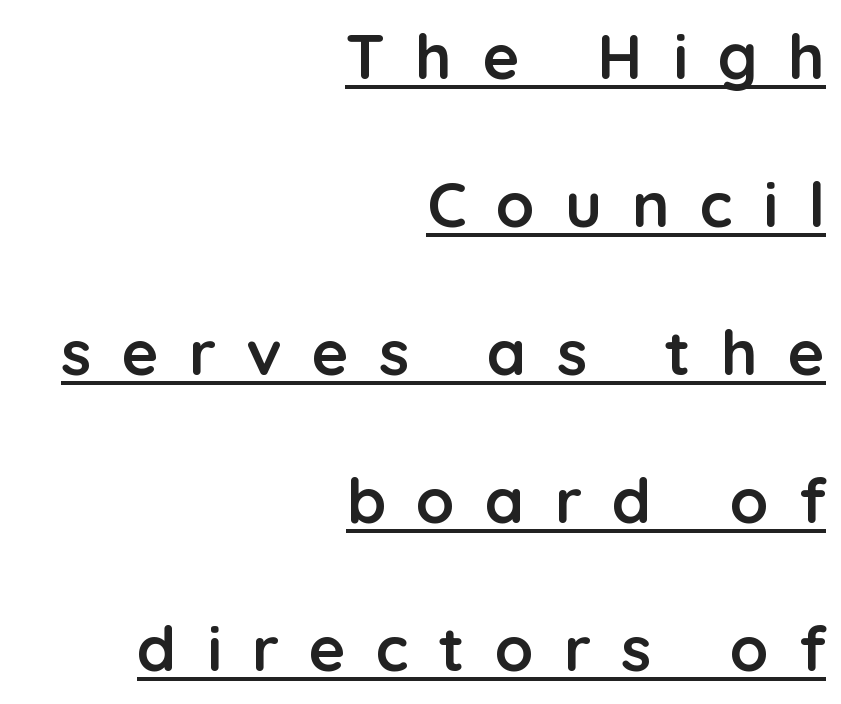
Q: Is the text bold? A: Yes.
Q: Is the text italic (slanted)? A: No, it is upright.
Q: Is the typeface a serif or a sans-serif typeface? A: Sans-serif.
Q: Is the text underlined? A: Yes.
Q: How is the paragraph aligned? A: Right-aligned.
Q: Is the spacing between letters normal or unusually wide? A: Unusually wide.
Q: Is the spacing between lines tight, normal or loose? A: Loose.
Q: Width (condensed, normal, or wide)? A: Normal.
Q: Stroke contrast? A: Low.
Q: x-height? A: Medium.
Q: Monospaced? A: No.
